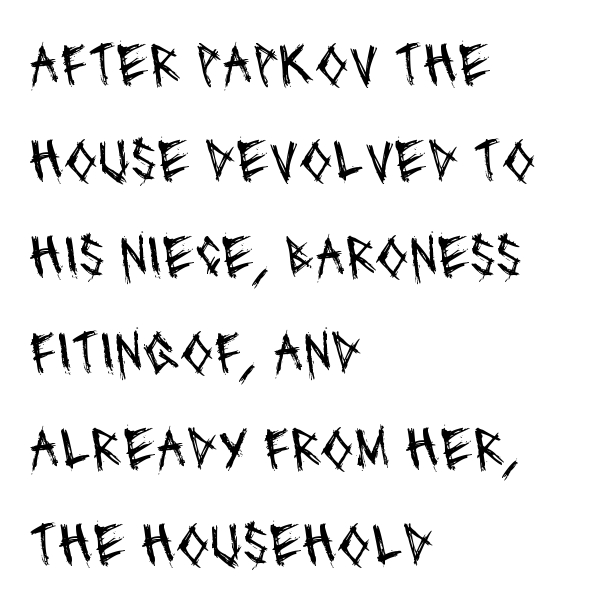
{"serif": "no", "bold": "no", "weight": "regular", "width": "condensed", "stroke_contrast": "medium", "x_height": "large", "monospaced": "no", "underline": "no", "align": "left", "line_spacing": "normal", "line_spacing_ratio": 1.6, "letter_spacing": "normal", "letter_spacing_em": 0.0, "glyph_px": 60}
